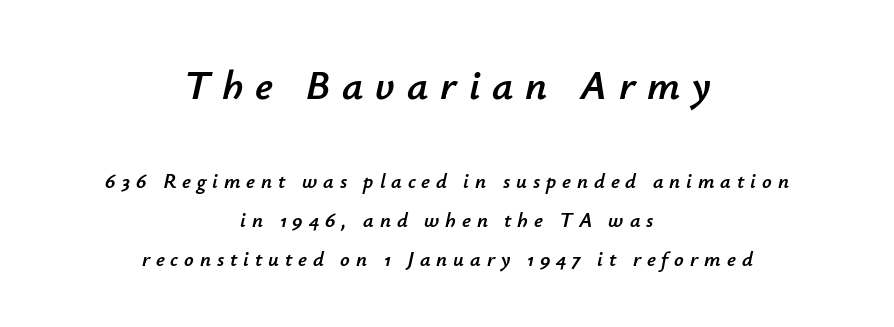
Clear beneath every line of the passage. The initial chunk of copy outweighs the following chunk in type size. Horizontal alignment here is central, giving a formal, balanced look. Between one letter and the next there's a generous, obvious gap. The passage shown is typed in a proportional face where columns would drift. It's the slanting kind of type.
